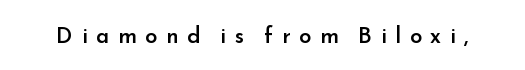
Q: Is the text bold? A: Semi-bold.
Q: Is the text italic (slanted)? A: No, it is upright.
Q: Is the text underlined? A: No.
Q: Is the spacing between letters normal or unusually wide? A: Unusually wide.
